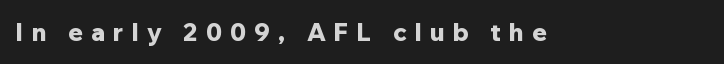
Words float on clear page, feet unadorned. As a designer I'd log this as weight 700, bold. If you drew a line through each stem, it would be perfectly vertical. Inter-character spacing is expanded well beyond the font's built-in metrics.
